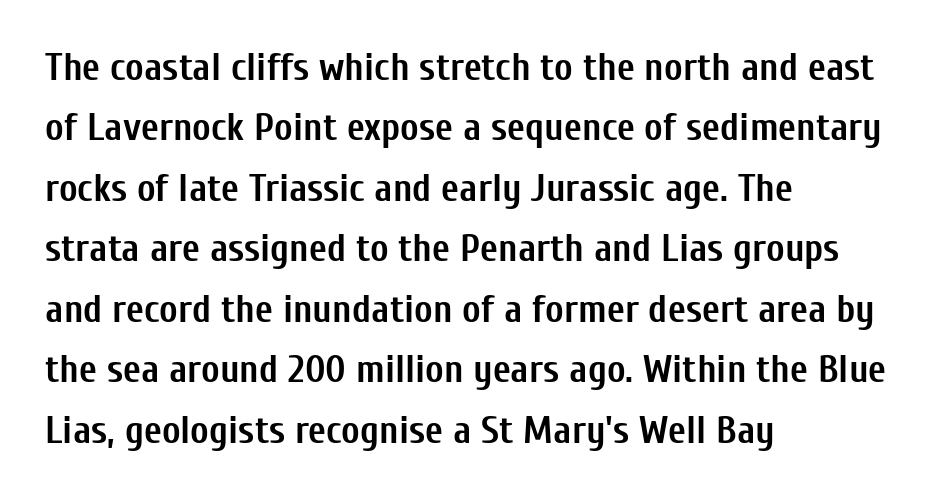
Interline gaps are of average width in this sample. Looks like regular typesetting: each glyph gets only the width it needs. Strokes here are thick enough to call this a true bold. It's the straight-up-and-down kind of type. Caption: standard tracking, unaltered. Each row of text sits above clean, open space.
